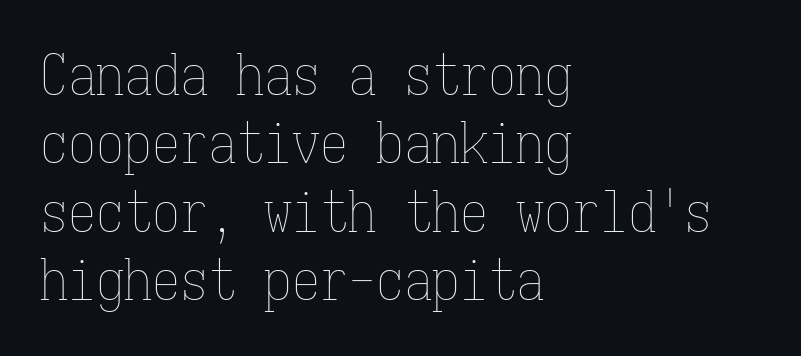
{"italic": "no", "bold": "no", "weight": "thin", "width": "condensed", "stroke_contrast": "low", "x_height": "medium", "monospaced": "yes", "underline": "no", "align": "left", "line_spacing_ratio": 1.22, "letter_spacing": "normal", "letter_spacing_em": 0.0, "glyph_px": 56}
